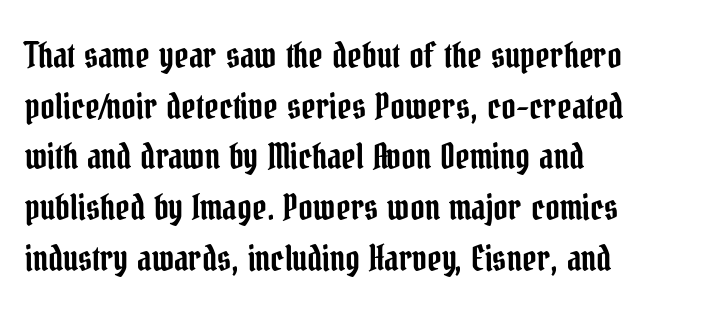
The image shows 35 px condensed serif type, upright; set left-aligned, normal line spacing (1.45x), normal letter spacing, not underlined; low stroke contrast and a medium x-height.
